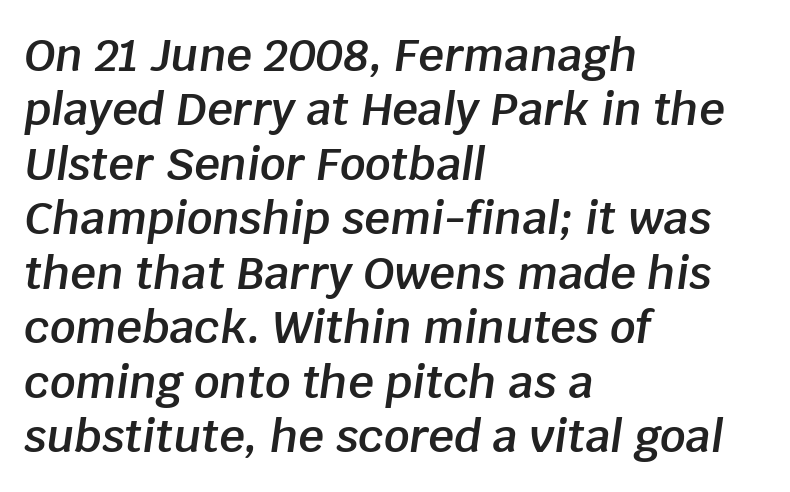
The image shows 45 px semibold type, italic (leaning right); set left-aligned, line spacing 1.21x, normal letter spacing, not underlined; low stroke contrast and a large x-height.
